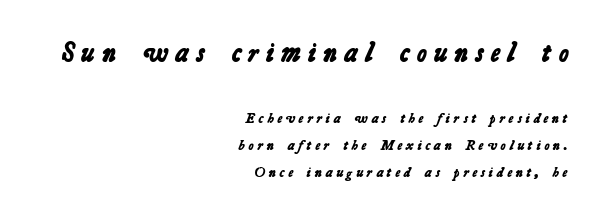
{"bold": "yes", "underline": "no", "align": "right", "line_spacing": "loose", "line_spacing_ratio": 1.93, "letter_spacing": "wide", "letter_spacing_em": 0.27, "larger_block": "first", "size_ratio": 1.93, "glyph_px": 27}
